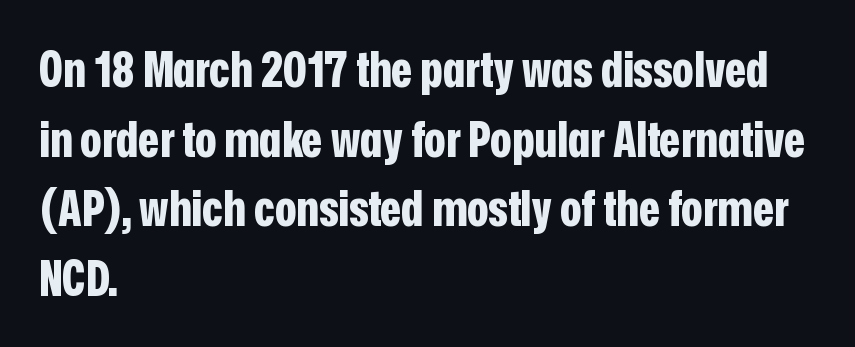
In terms of weight, the rendering is a true, heavy bold. Unlike italic type, these characters show no tilt at all. Typeset ragged right — the left edge is the straight one. The strip under each line holds only bare page. The glyphs in this specimen are sans serif.
